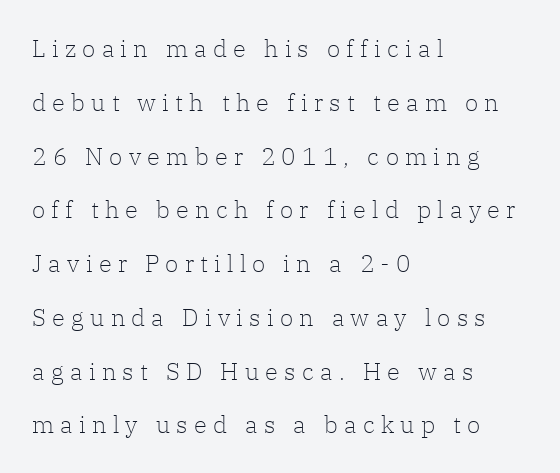
Line beginnings align vertically; line endings do not. The font's upright variant was chosen for this text. Caption: face not bold, strokes unweighted. Compared with typical body copy, the letter spacing here is much looser. Rows of type keep a wide berth in the vertical direction.
